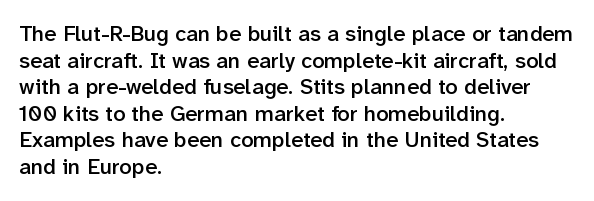
No word sits above an underline. The setting favours the left margin, as ordinary paragraphs usually do. This is the in-between weight designers call semibold or demi. This is the regular roman posture of the typeface. Observe the ordinary spacing: letters are neighbours, not strangers.
